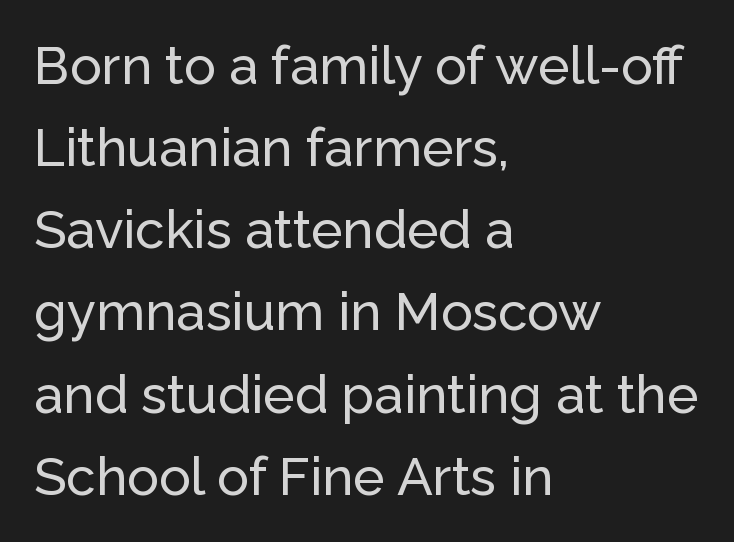
The passage shown is typed in a proportional face where columns would drift. Posture: upright roman. Descenders hang freely into open space. The rendering anchors every line to the left-hand side. Regarding serifs, this sample does without them.
